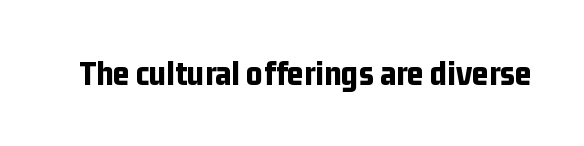
Q: Is the text bold? A: Yes.
Q: Is the text italic (slanted)? A: No, it is upright.
Q: Is the typeface a serif or a sans-serif typeface? A: Sans-serif.
Q: Is the text underlined? A: No.
Q: Is the spacing between letters normal or unusually wide? A: Normal.
Q: Width (condensed, normal, or wide)? A: Condensed.
Q: Stroke contrast? A: Low.
Q: x-height? A: Medium.
Q: Monospaced? A: No.
